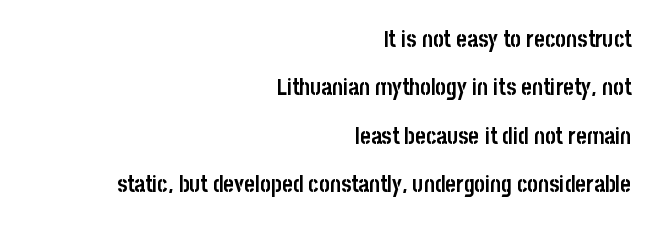
{"italic": "no", "bold": "yes", "underline": "no", "align": "right", "line_spacing": "loose", "line_spacing_ratio": 2.1, "letter_spacing": "normal", "letter_spacing_em": 0.0, "glyph_px": 23}
